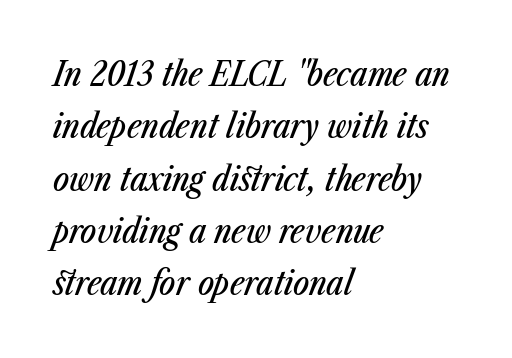
{"italic": "yes", "lean": "right", "slant_degrees": 23, "width": "condensed", "stroke_contrast": "low", "x_height": "medium", "monospaced": "no", "underline": "no", "align": "left", "line_spacing": "normal", "line_spacing_ratio": 1.54, "letter_spacing": "normal", "letter_spacing_em": 0.0, "glyph_px": 34}
